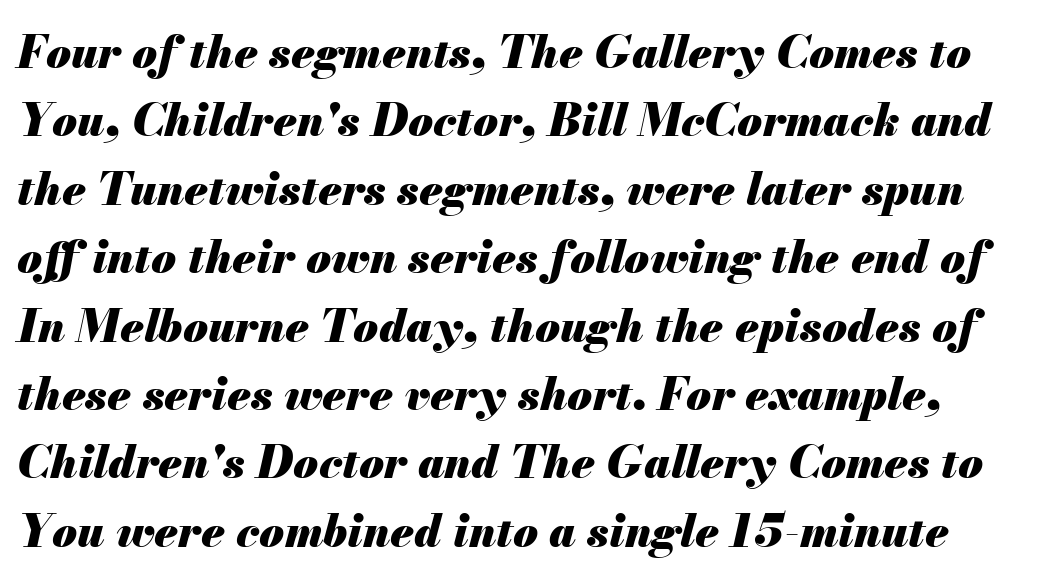
{"italic": "yes", "lean": "right", "slant_degrees": 13, "bold": "yes", "weight": "heavy", "width": "normal", "stroke_contrast": "medium", "x_height": "small", "monospaced": "no", "underline": "no", "line_spacing": "normal", "line_spacing_ratio": 1.52, "letter_spacing": "normal", "letter_spacing_em": 0.0, "glyph_px": 45}
